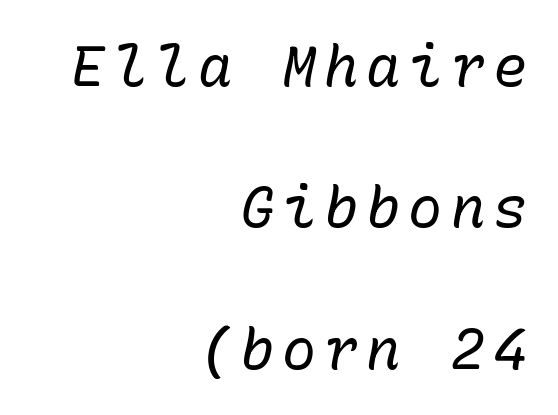
The image shows 57 px regular-weight type, italic (leaning right), monospaced; set right-aligned, loose line spacing (2.48x), not underlined; low stroke contrast and a medium x-height.
